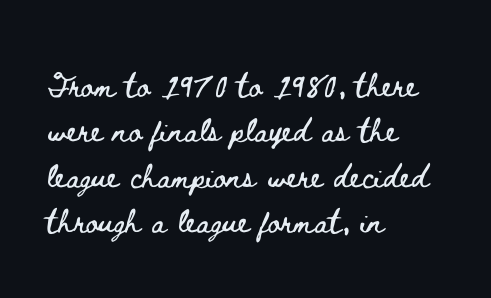
{"width": "wide", "stroke_contrast": "low", "x_height": "small", "monospaced": "no", "underline": "no", "align": "left", "line_spacing": "normal", "line_spacing_ratio": 1.51, "letter_spacing": "normal", "letter_spacing_em": 0.0, "glyph_px": 30}
